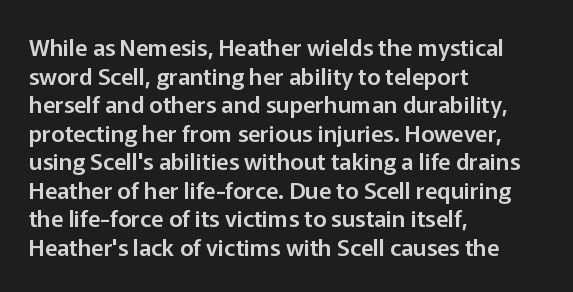
Each line starts at the same left margin while the right side varies. This sample uses plain, unmodified letter spacing. Only glyphs here, with clear space below each row. The letters stand upright; this is a roman face.
